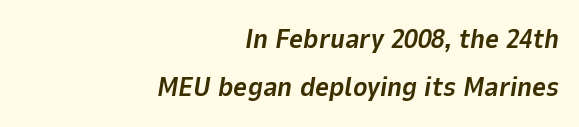
{"italic": "yes", "lean": "right", "slant_degrees": 9, "bold": "yes", "underline": "no", "align": "right", "line_spacing_ratio": 1.79, "letter_spacing": "normal", "letter_spacing_em": 0.0, "glyph_px": 27}
